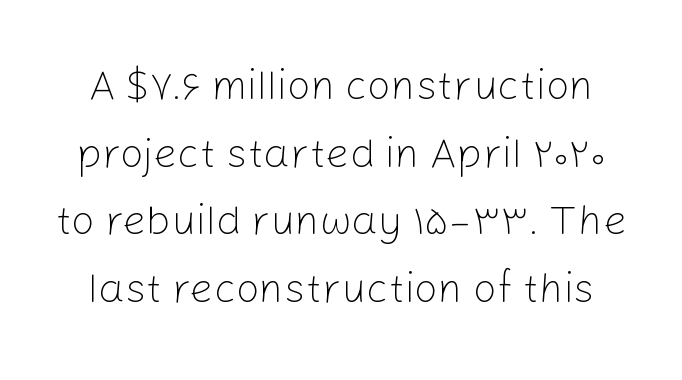
Characters follow at the spacing the type designer built in. Descenders hang freely into open space. You can tell it's not italic because the verticals are truly vertical. Compared with a typical body face, this is equally light or lighter still.
